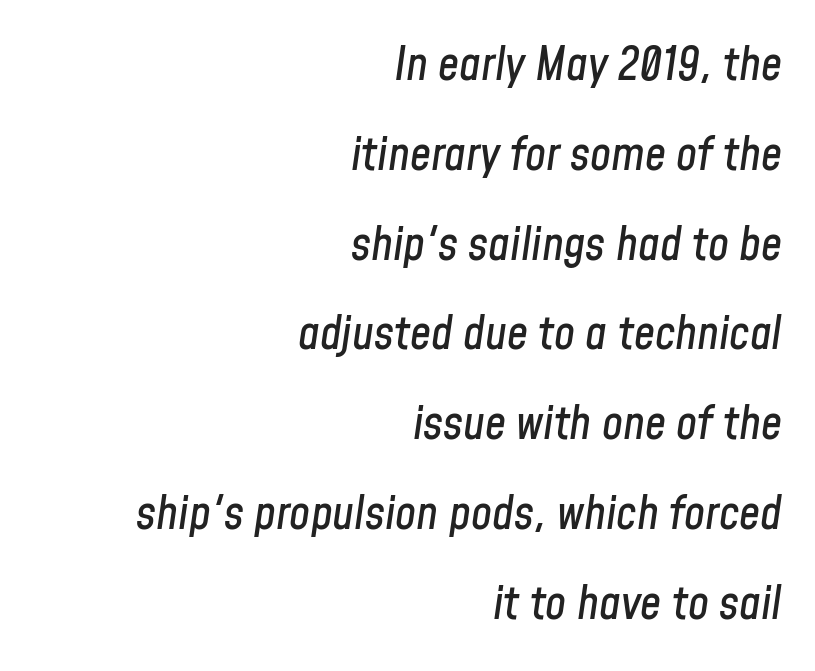
The image shows 47 px condensed type, italic (leaning right); set right-aligned, loose line spacing (1.91x), normal letter spacing, not underlined; low stroke contrast and a medium x-height.
